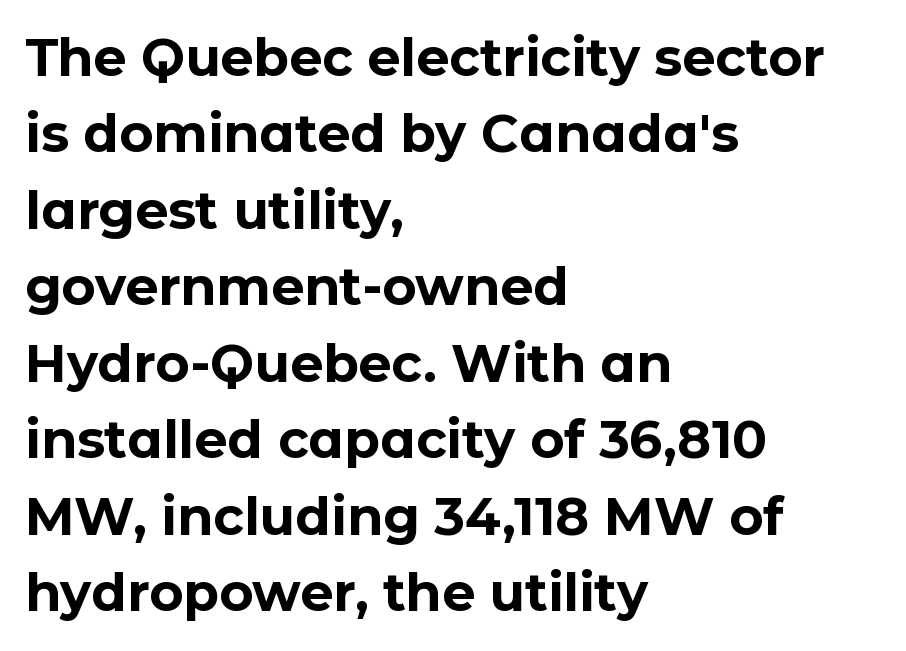
Q: Is the text bold? A: Yes.
Q: Is the text italic (slanted)? A: No, it is upright.
Q: Is the typeface a serif or a sans-serif typeface? A: Sans-serif.
Q: Is the text underlined? A: No.
Q: How is the paragraph aligned? A: Left-aligned.
Q: Is the spacing between letters normal or unusually wide? A: Normal.
Q: Is the spacing between lines tight, normal or loose? A: Normal.
Q: Width (condensed, normal, or wide)? A: Normal.
Q: Stroke contrast? A: Low.
Q: x-height? A: Medium.
Q: Monospaced? A: No.
